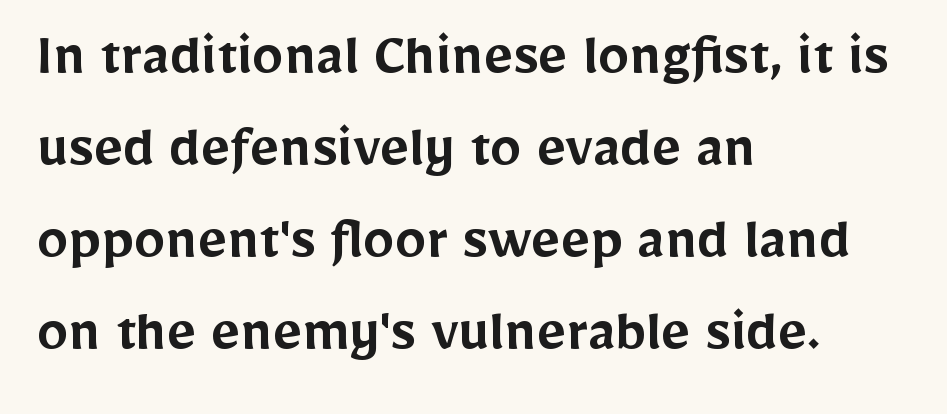
Q: Is the text bold? A: Semi-bold.
Q: Is the text italic (slanted)? A: No, it is upright.
Q: Is the typeface a serif or a sans-serif typeface? A: Sans-serif.
Q: Is the text underlined? A: No.
Q: How is the paragraph aligned? A: Left-aligned.
Q: Is the spacing between letters normal or unusually wide? A: Normal.
Q: Is the spacing between lines tight, normal or loose? A: Normal.
Q: Width (condensed, normal, or wide)? A: Normal.
Q: Stroke contrast? A: Low.
Q: x-height? A: Medium.
Q: Monospaced? A: No.
